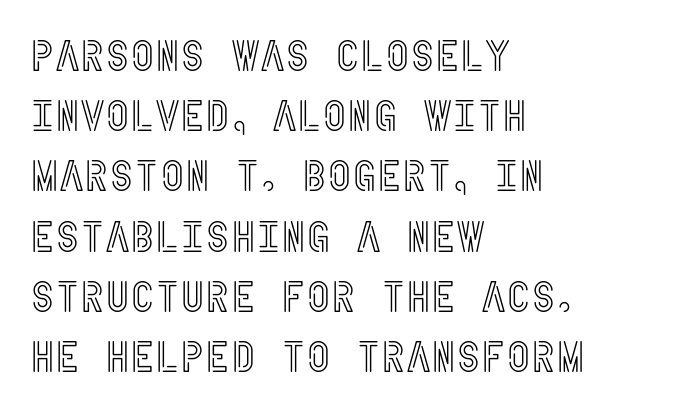
The specimen reads as upright at a glance. A classic flush-left, rag-right setting is used for this passage. These lines keep a tight, regular rhythm from letter to letter. Bare-footed words on every line. In terms of leading, this rendering sits right in the middle.
